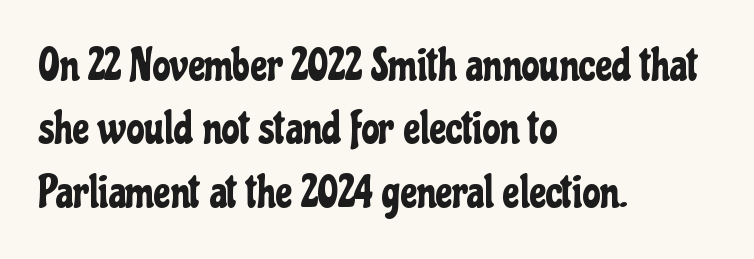
{"serif": "no", "italic": "no", "width": "condensed", "stroke_contrast": "low", "x_height": "medium", "monospaced": "no", "underline": "no", "align": "left", "line_spacing": "normal", "line_spacing_ratio": 1.41, "letter_spacing": "normal", "letter_spacing_em": 0.0, "glyph_px": 45}
